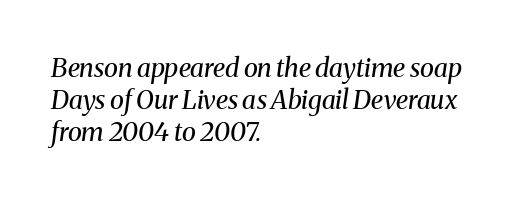
{"italic": "yes", "lean": "right", "slant_degrees": 8, "bold": "no", "underline": "no", "align": "left", "line_spacing_ratio": 1.23, "letter_spacing": "normal", "letter_spacing_em": 0.0, "glyph_px": 26}
